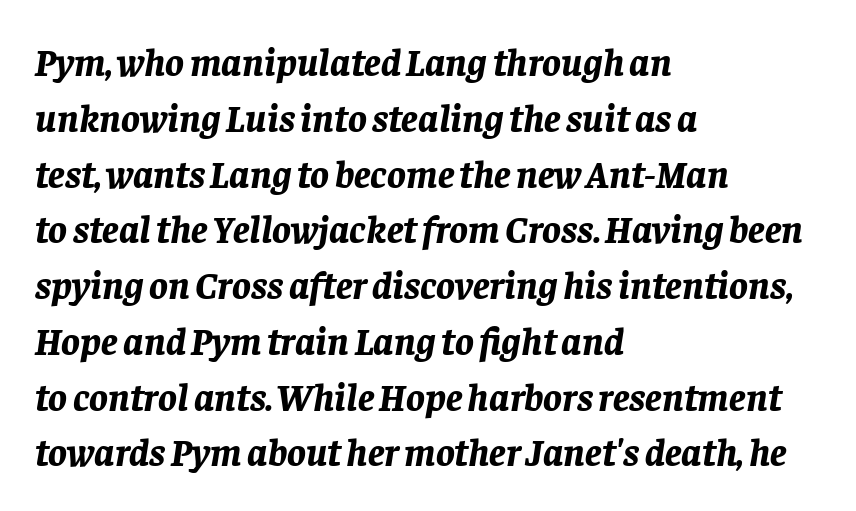
The image shows 39 px bold type, italic (leaning right); set left-aligned, normal line spacing (1.43x), normal letter spacing, not underlined; low stroke contrast and a large x-height.
